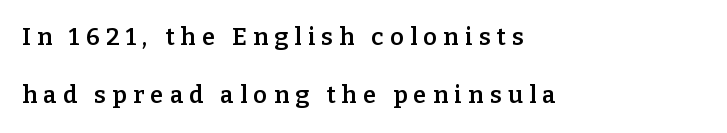
{"italic": "no", "bold": "semi", "underline": "no", "align": "left", "line_spacing": "loose", "line_spacing_ratio": 2.42, "letter_spacing": "wide", "letter_spacing_em": 0.26, "glyph_px": 24}
